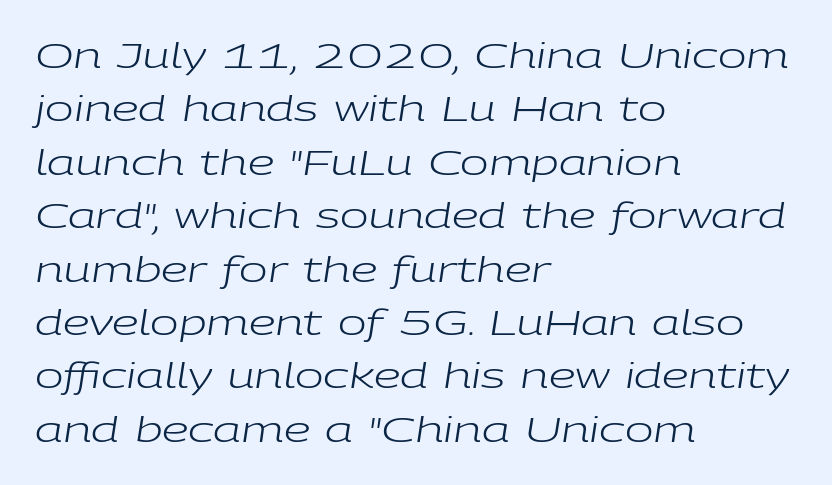
{"italic": "yes", "lean": "right", "slant_degrees": 9, "bold": "no", "weight": "regular", "width": "wide", "stroke_contrast": "low", "x_height": "medium", "monospaced": "no", "underline": "no", "align": "left", "line_spacing": "normal", "line_spacing_ratio": 1.57, "letter_spacing": "normal", "letter_spacing_em": 0.0, "glyph_px": 34}
